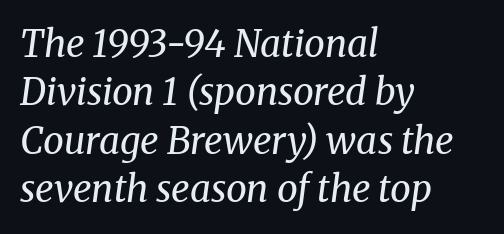
The image shows 37 px regular-weight serif type, italic (leaning right); set left-aligned, normal line spacing (1.31x), normal letter spacing, not underlined; medium stroke contrast and a medium x-height.
